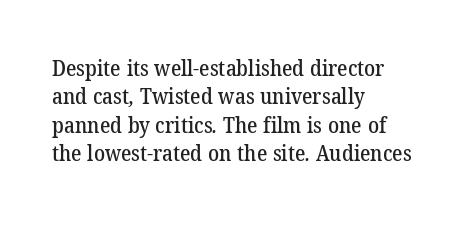
The image shows 22 px text type; set left-aligned, normal line spacing (1.29x), normal letter spacing, not underlined.
